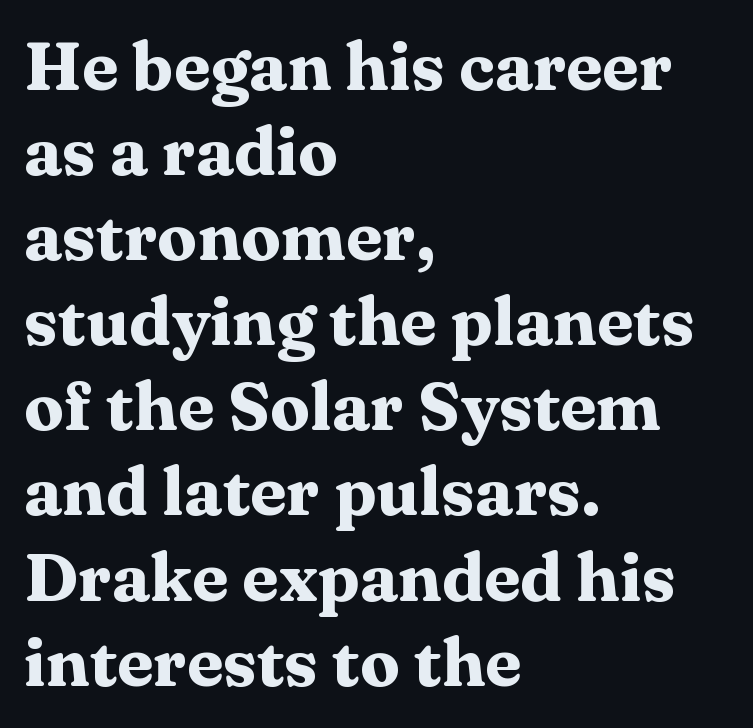
Q: Is the text bold? A: Yes.
Q: Is the text italic (slanted)? A: No, it is upright.
Q: Is the typeface a serif or a sans-serif typeface? A: Serif.
Q: Is the text underlined? A: No.
Q: How is the paragraph aligned? A: Left-aligned.
Q: Is the spacing between letters normal or unusually wide? A: Normal.
Q: Is the spacing between lines tight, normal or loose? A: Normal.
Q: Width (condensed, normal, or wide)? A: Wide.
Q: Stroke contrast? A: Medium.
Q: x-height? A: Medium.
Q: Monospaced? A: No.
